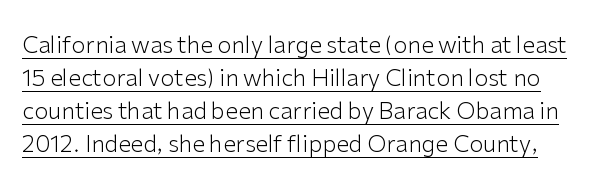
The weight would be labelled regular, book, light, or lighter still. Decoration check: the copy is underlined. A typesetter would call this leading conventional body-copy spacing. Designer's note — italics off, roman on.
